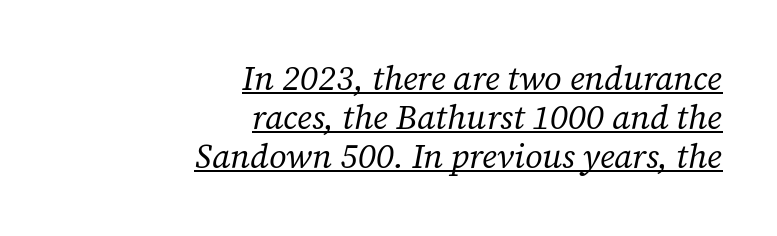
{"serif": "yes", "italic": "yes", "lean": "right", "slant_degrees": 12, "bold": "no", "weight": "regular", "width": "normal", "stroke_contrast": "low", "x_height": "medium", "monospaced": "no", "underline": "yes", "align": "right", "line_spacing": "tight", "line_spacing_ratio": 1.15, "letter_spacing": "normal", "letter_spacing_em": 0.0, "glyph_px": 34}
